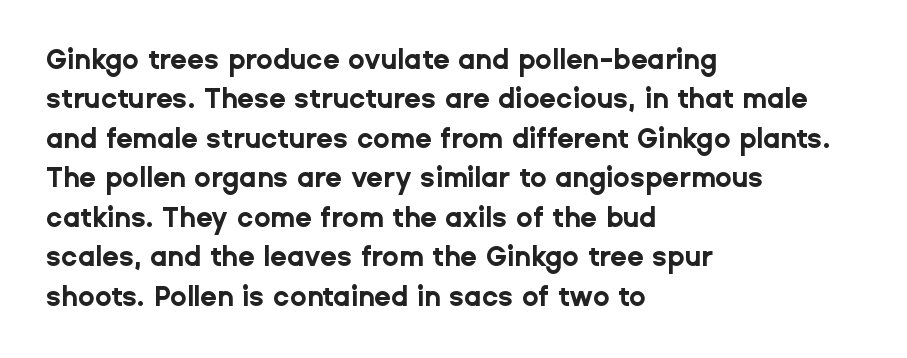
The image shows 27 px bold type, upright; set left-aligned, normal line spacing (1.46x), normal letter spacing, not underlined.
